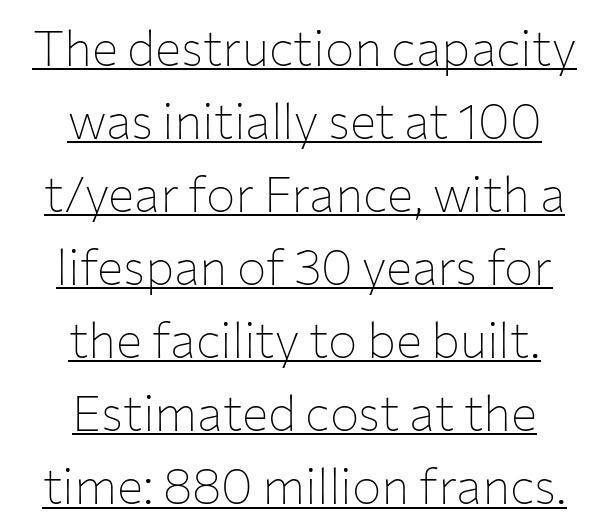
{"serif": "no", "italic": "no", "bold": "no", "weight": "thin", "width": "normal", "stroke_contrast": "low", "x_height": "medium", "monospaced": "no", "underline": "yes", "align": "center", "line_spacing": "normal", "line_spacing_ratio": 1.49, "letter_spacing": "normal", "letter_spacing_em": 0.0, "glyph_px": 49}
